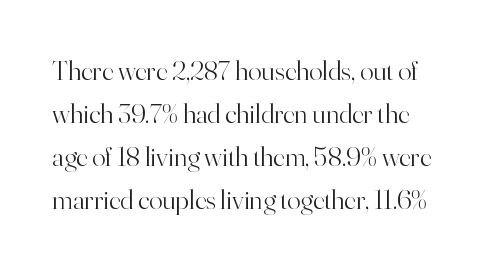
{"serif": "yes", "italic": "no", "bold": "no", "weight": "light", "width": "normal", "stroke_contrast": "high", "x_height": "small", "monospaced": "no", "underline": "no", "line_spacing": "normal", "line_spacing_ratio": 1.53, "letter_spacing": "normal", "letter_spacing_em": 0.0, "glyph_px": 28}
